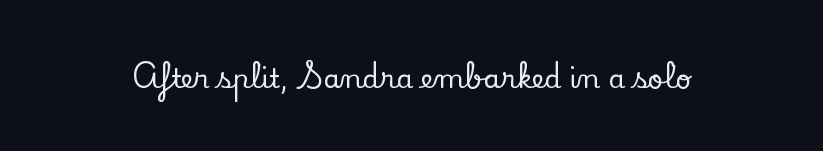
{"italic": "no", "underline": "no", "letter_spacing": "normal", "letter_spacing_em": 0.0, "glyph_px": 27}
